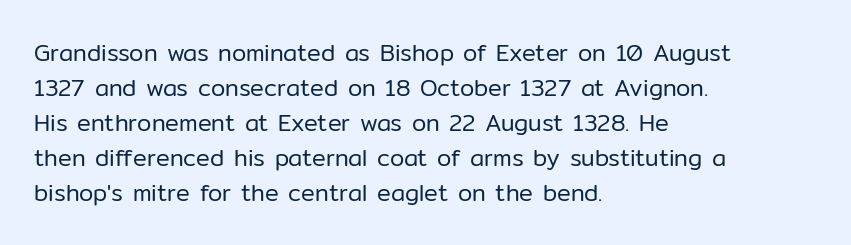
The image shows 23 px text type, upright; set left-aligned, normal line spacing (1.52x), normal letter spacing, not underlined.
